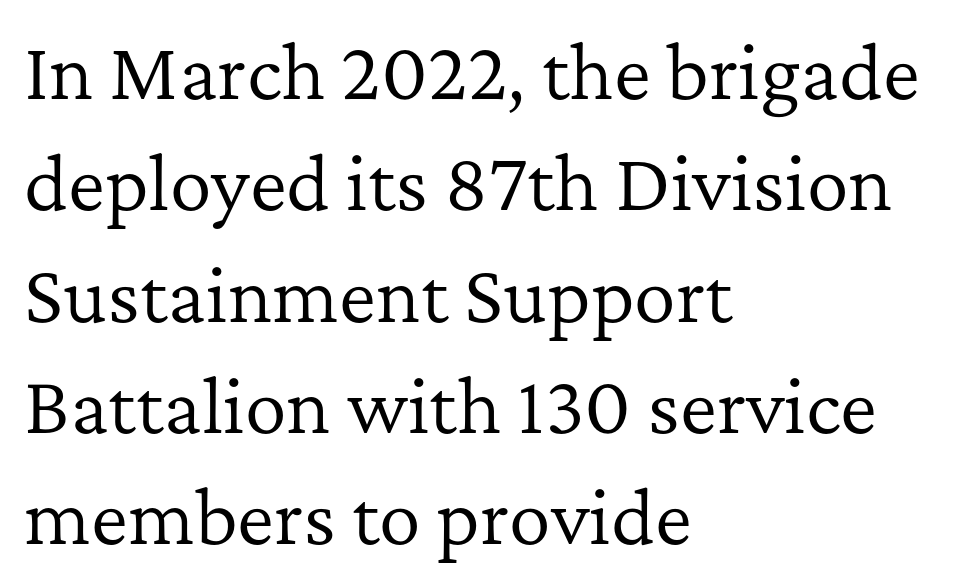
{"serif": "yes", "italic": "no", "bold": "no", "weight": "regular", "width": "normal", "stroke_contrast": "low", "x_height": "medium", "monospaced": "no", "underline": "no", "align": "left", "line_spacing": "normal", "line_spacing_ratio": 1.59, "letter_spacing": "normal", "letter_spacing_em": 0.0, "glyph_px": 70}
